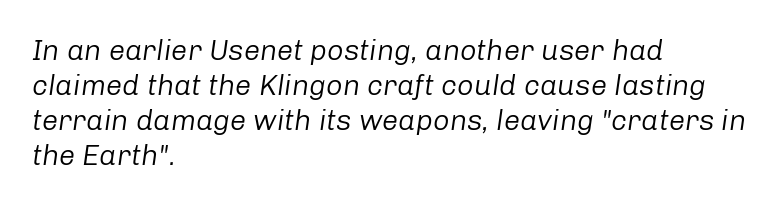
Q: Is the text bold? A: No.
Q: Is the text italic (slanted)? A: Yes, it leans right by about 8 degrees.
Q: Is the text underlined? A: No.
Q: How is the paragraph aligned? A: Left-aligned.
Q: Is the spacing between letters normal or unusually wide? A: Normal.
Q: Width (condensed, normal, or wide)? A: Normal.
Q: Stroke contrast? A: Low.
Q: x-height? A: Medium.
Q: Monospaced? A: No.
